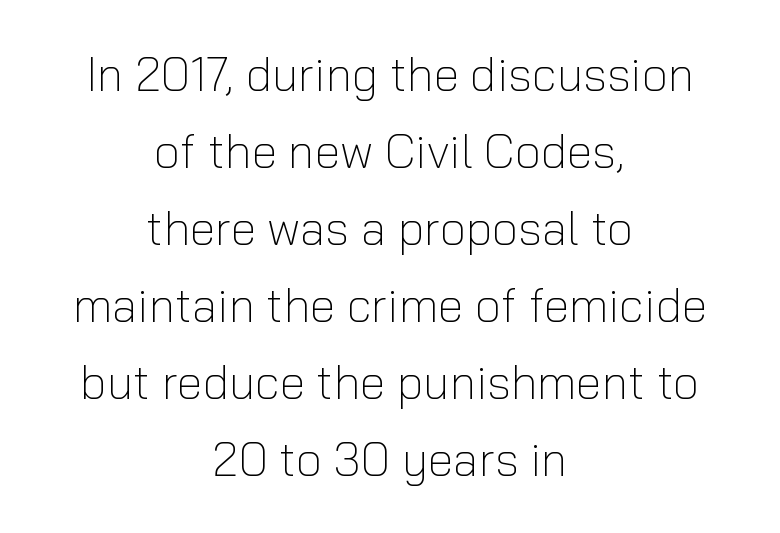
The zone under the glyphs is completely vacant. A typesetter would call this proportional, since set widths differ per character. The text was rendered using a sans face with plain stroke endings. The cut favours lightness, reaching ordinary text weight at its darkest.
